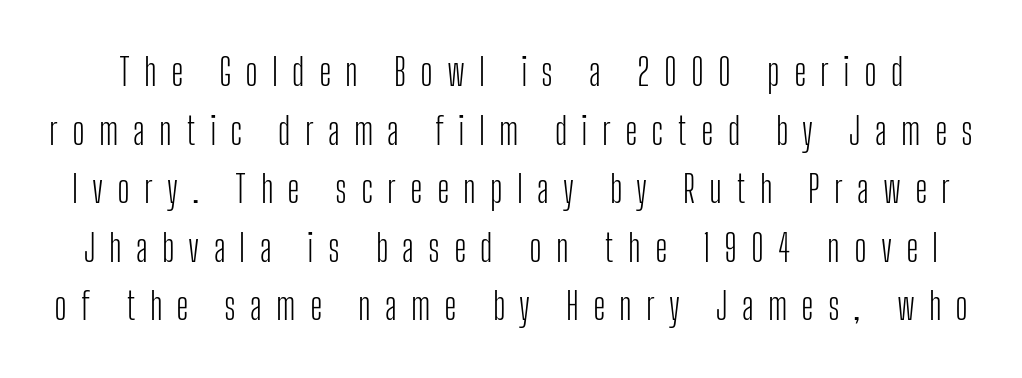
You can tell from the bare stems that sans-serif type was used. Stem width sits at or under what a default text font uses. No word sits above an underline. The rendering uses a moderate line-height, typical for paragraphs. Compared with typical body copy, the letter spacing here is much looser. Unlike italic type, these characters show no tilt at all.
